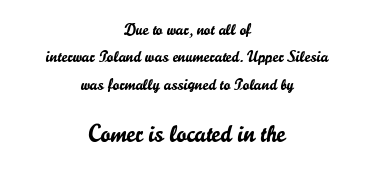
The image shows 24 px text type; set centered, line spacing 1.71x, normal letter spacing, not underlined; the second (bottom) block is 1.5x larger.
